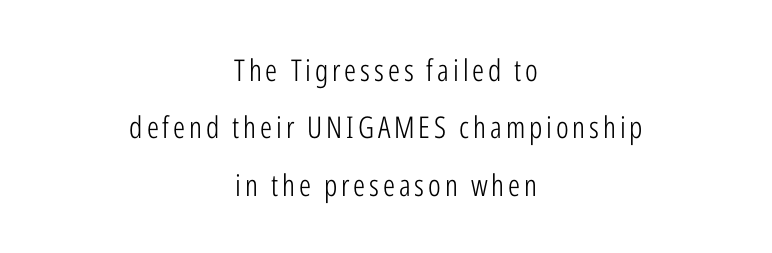
Q: Is the text bold? A: No.
Q: Is the text italic (slanted)? A: No, it is upright.
Q: Is the typeface a serif or a sans-serif typeface? A: Sans-serif.
Q: Is the text underlined? A: No.
Q: How is the paragraph aligned? A: Centered.
Q: Is the spacing between lines tight, normal or loose? A: Loose.
Q: Width (condensed, normal, or wide)? A: Condensed.
Q: Stroke contrast? A: Low.
Q: x-height? A: Medium.
Q: Monospaced? A: No.
